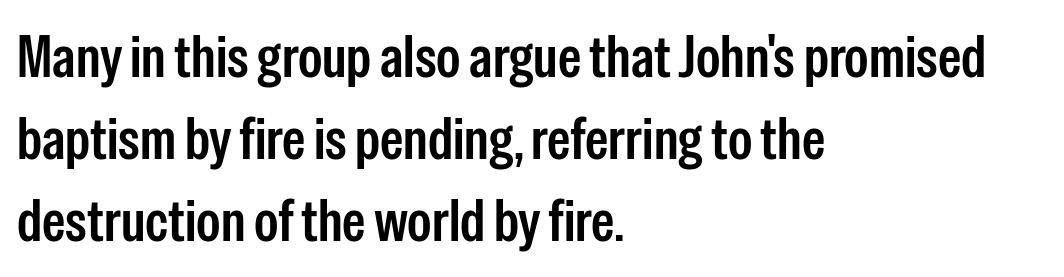
Lines of text with bare space underneath. You could not count columns in this text — the font is proportionally spaced. The gaps between neighbouring characters are ordinary and unremarkable. Honestly, the row spacing looks completely unremarkable. Are there feet on the stems? There aren't — it's a sans. When letters stand straight like this, we call the style roman or upright.
